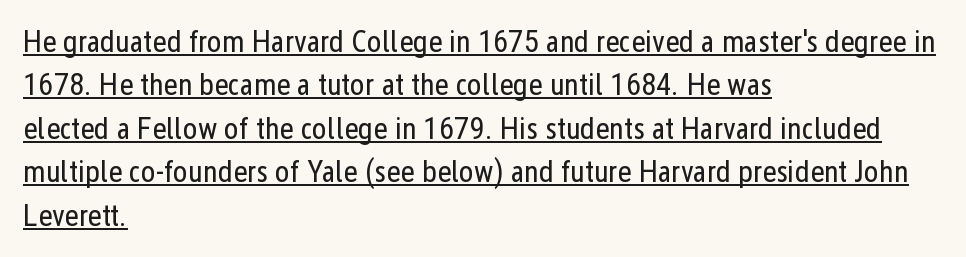
This sample uses a sans-serif face. Glyph-to-glyph distance matches everyday printed text. Is this a fixed-width face? No — the glyphs have proportional, varying widths. It's the straight-up-and-down kind of type. Bold? No — there's no thickening of the strokes.
